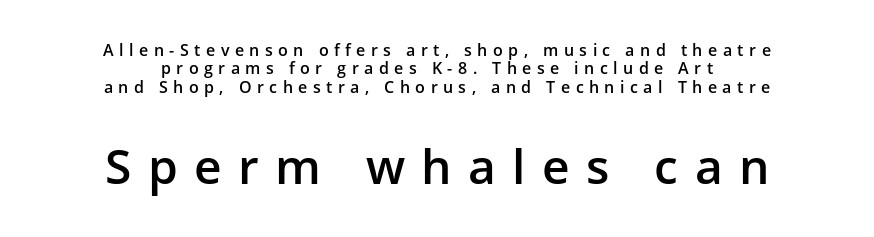
The image shows 48 px semibold sans-serif type, upright; set centered, tight line spacing (1.15x), unusually wide letter spacing (+0.34 em), not underlined; the second (bottom) block is 3.0x larger; low stroke contrast and a medium x-height.
